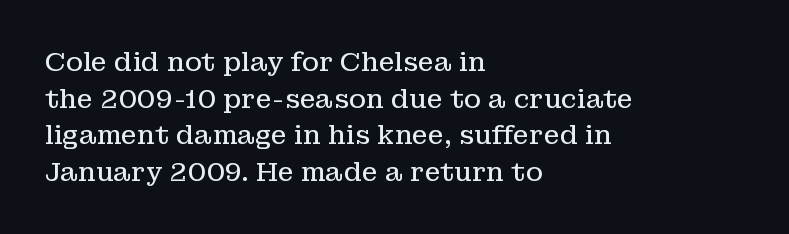
In CSS terms this would be text-align: left. The words here are not underlined. The font is comparable to plain body text, perhaps lighter. Every character sits straight up, as roman type does. The vertical gap from one line to the next is medium. Compared with typical body copy, the letter spacing here is the same.
